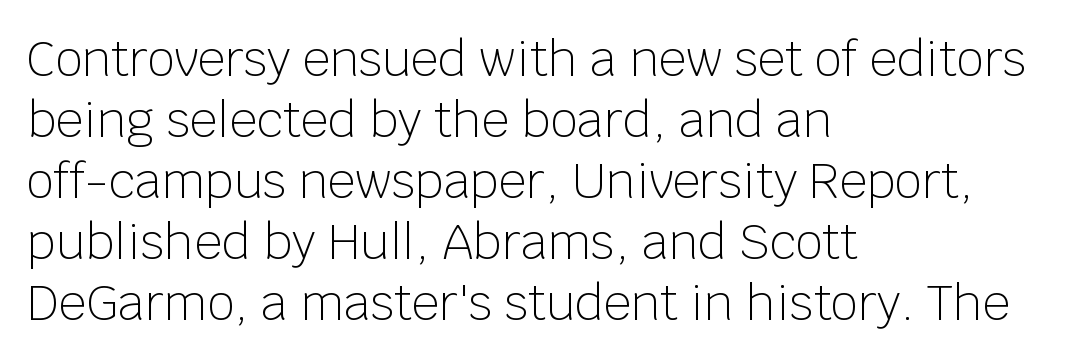
Q: Is the text bold? A: No.
Q: Is the text italic (slanted)? A: No, it is upright.
Q: Is the typeface a serif or a sans-serif typeface? A: Sans-serif.
Q: Is the text underlined? A: No.
Q: How is the paragraph aligned? A: Left-aligned.
Q: Is the spacing between letters normal or unusually wide? A: Normal.
Q: Is the spacing between lines tight, normal or loose? A: Normal.
Q: Width (condensed, normal, or wide)? A: Normal.
Q: Stroke contrast? A: Low.
Q: x-height? A: Large.
Q: Monospaced? A: No.
